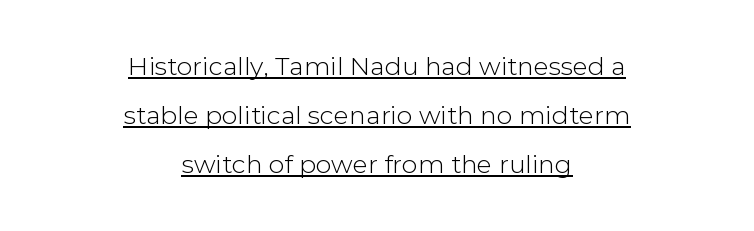
Q: Is the text italic (slanted)? A: No, it is upright.
Q: Is the text underlined? A: Yes.
Q: How is the paragraph aligned? A: Centered.
Q: Is the spacing between letters normal or unusually wide? A: Normal.
Q: Is the spacing between lines tight, normal or loose? A: Loose.
